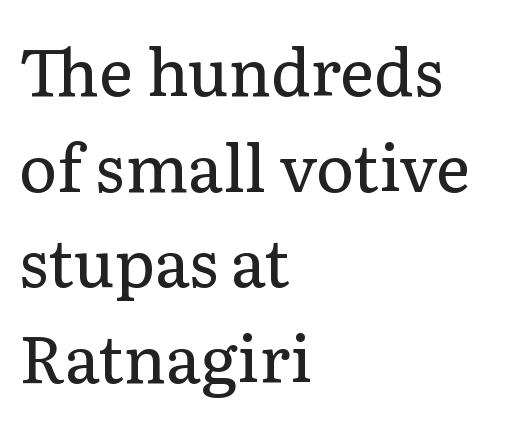
{"serif": "yes", "italic": "no", "bold": "no", "weight": "regular", "width": "normal", "stroke_contrast": "low", "x_height": "medium", "monospaced": "no", "underline": "no", "align": "left", "line_spacing": "normal", "line_spacing_ratio": 1.47, "letter_spacing": "normal", "letter_spacing_em": 0.0, "glyph_px": 65}
